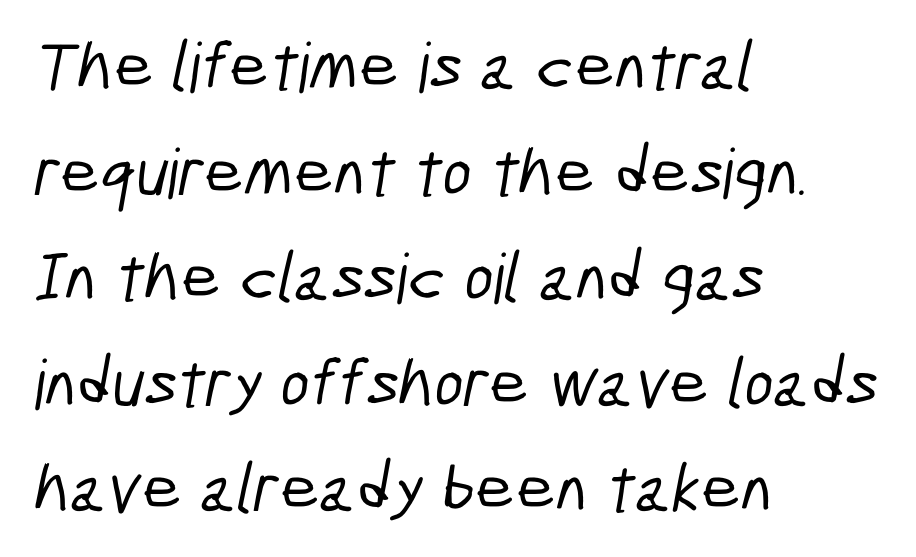
Q: Is the typeface a serif or a sans-serif typeface? A: Sans-serif.
Q: Is the text underlined? A: No.
Q: How is the paragraph aligned? A: Left-aligned.
Q: Is the spacing between letters normal or unusually wide? A: Normal.
Q: Is the spacing between lines tight, normal or loose? A: Normal.
Q: Width (condensed, normal, or wide)? A: Condensed.
Q: Stroke contrast? A: Low.
Q: x-height? A: Medium.
Q: Monospaced? A: No.
